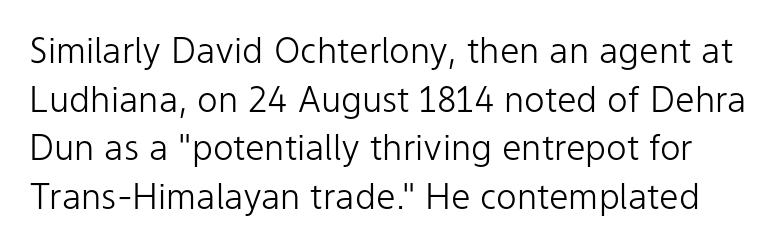
The image shows 35 px light sans-serif type, upright; set normal line spacing (1.39x), normal letter spacing, not underlined; low stroke contrast and a medium x-height.
